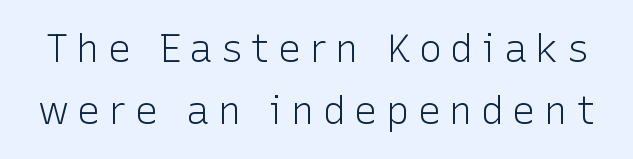
{"serif": "no", "italic": "no", "bold": "no", "weight": "light", "width": "normal", "stroke_contrast": "low", "x_height": "medium", "monospaced": "no", "underline": "no", "line_spacing": "normal", "line_spacing_ratio": 1.59, "letter_spacing": "wide", "letter_spacing_em": 0.21, "glyph_px": 39}
